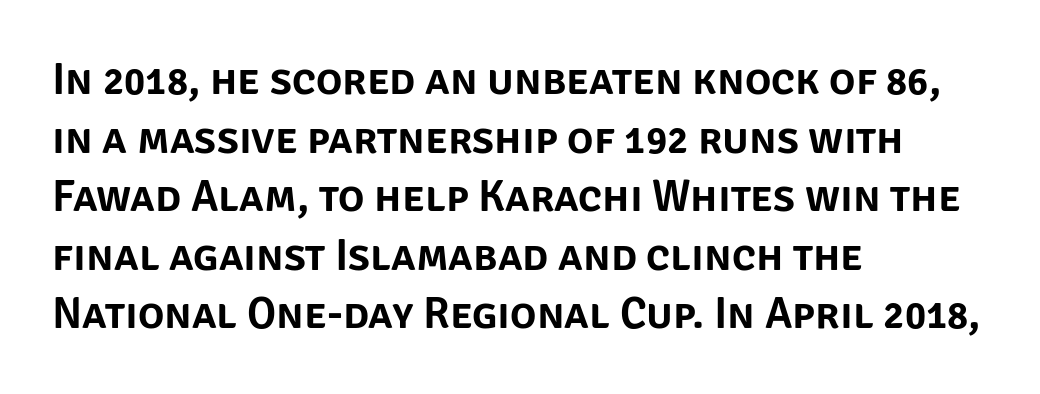
{"serif": "no", "italic": "no", "width": "normal", "stroke_contrast": "low", "x_height": "large", "monospaced": "no", "underline": "no", "align": "left", "line_spacing": "normal", "line_spacing_ratio": 1.33, "letter_spacing": "normal", "letter_spacing_em": 0.0, "glyph_px": 44}
